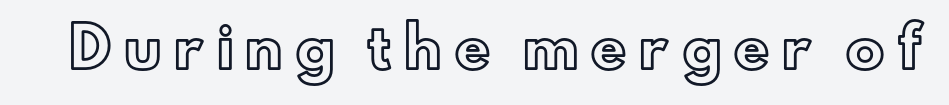
Q: Is the text italic (slanted)? A: No, it is upright.
Q: Is the text underlined? A: No.
Q: Is the spacing between letters normal or unusually wide? A: Unusually wide.
Q: Width (condensed, normal, or wide)? A: Normal.
Q: x-height? A: Small.
Q: Monospaced? A: No.
